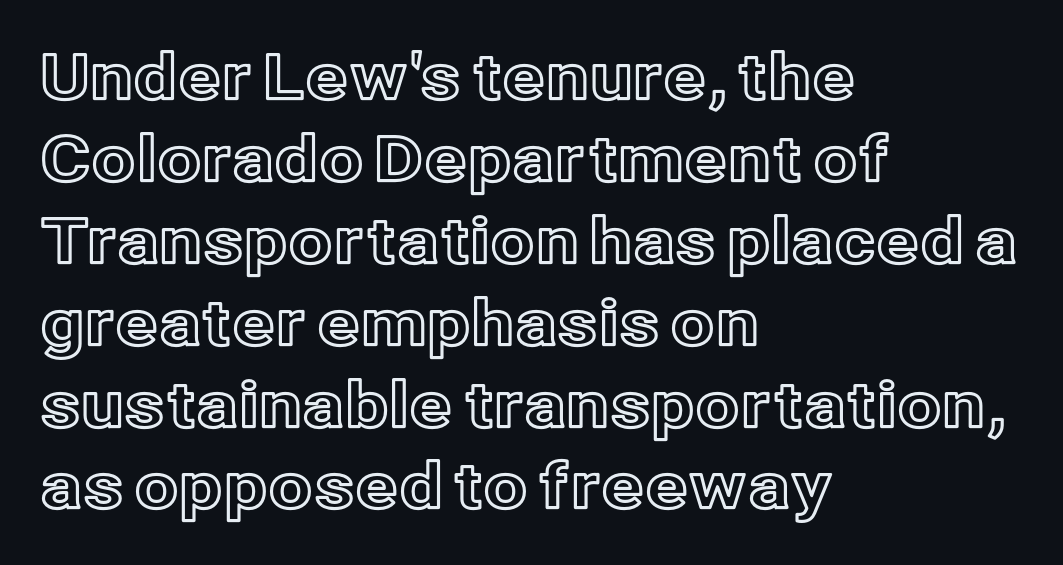
The image shows 63 px text type, upright; set left-aligned, normal line spacing (1.3x), normal letter spacing, not underlined; a medium x-height.
